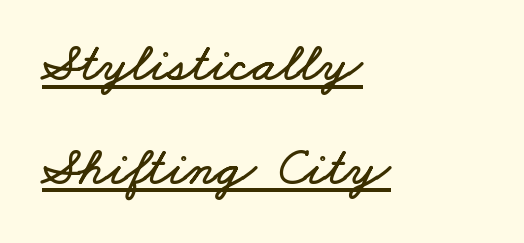
The image shows 54 px wide type; set left-aligned, loose line spacing (1.92x), normal letter spacing, underlined; low stroke contrast and a small x-height.
